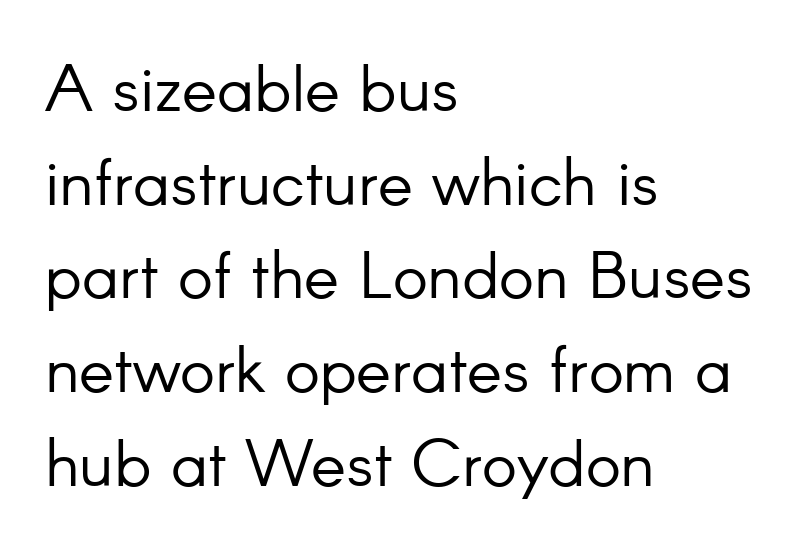
Students, note that the glyphs here touch the page at normal intervals. The axis of the letterforms is exactly vertical. Weight: regular or lighter. Typographically, this falls in the sans-serif category. The face used here is proportionally spaced, like ordinary book or web type. Line spacing here is normal.
